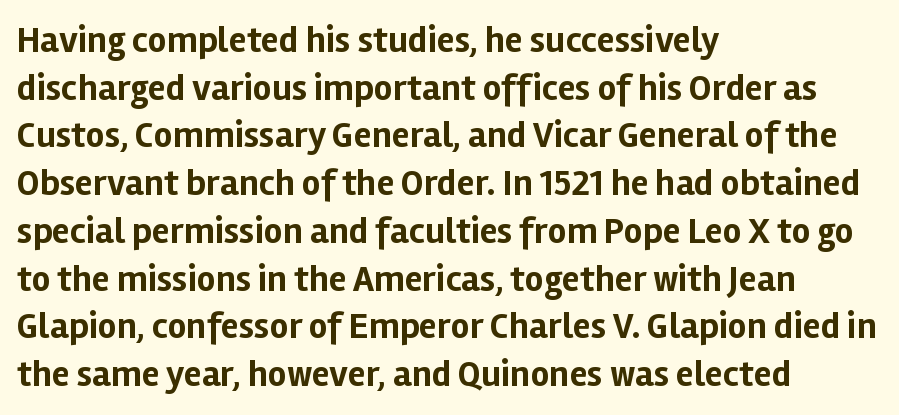
The image shows 37 px bold sans-serif type, upright; set left-aligned, normal line spacing (1.29x), normal letter spacing, not underlined; low stroke contrast and a medium x-height.
